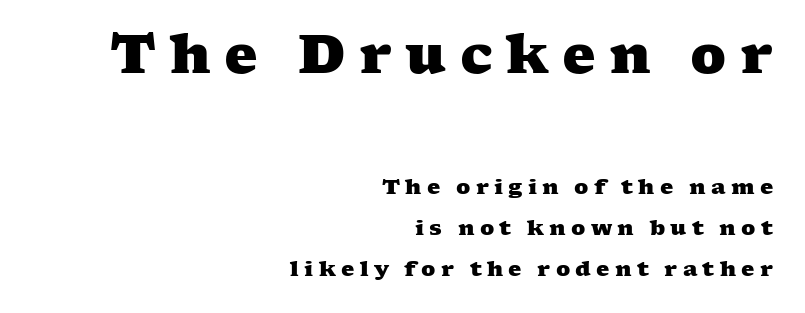
Honestly, the letter spacing is so wide it's the main thing you notice. The zone under the glyphs is completely vacant. The letters carry serifs — small finishing strokes at the ends of their stems. Caption: multi-line text, flush right, ragged left. These lines are rendered in a variable-pitch font.
